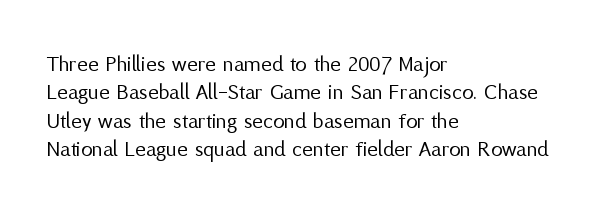
The image shows 23 px text type, upright; set left-aligned, line spacing 1.23x, normal letter spacing, not underlined.
